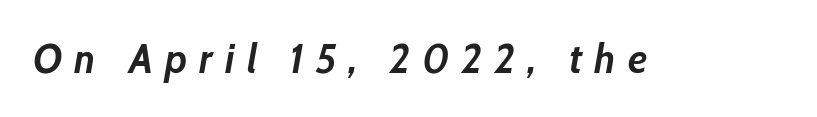
Q: Is the text bold? A: Yes.
Q: Is the text italic (slanted)? A: Yes, it leans right by about 10 degrees.
Q: Is the text underlined? A: No.
Q: Is the spacing between letters normal or unusually wide? A: Unusually wide.
Q: Width (condensed, normal, or wide)? A: Normal.
Q: Stroke contrast? A: Low.
Q: x-height? A: Medium.
Q: Monospaced? A: No.
